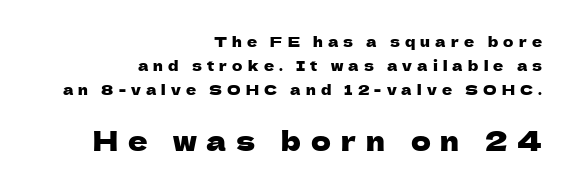
{"italic": "no", "underline": "no", "align": "right", "line_spacing_ratio": 1.71, "letter_spacing": "wide", "letter_spacing_em": 0.37, "larger_block": "second", "size_ratio": 1.93, "glyph_px": 27}
